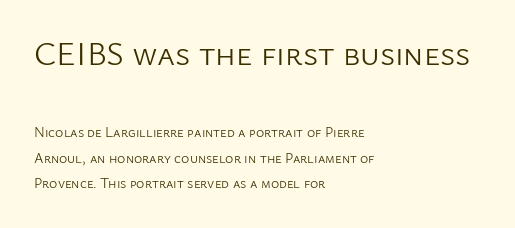
To sum up the face: it is a sans, with no serifs. A light-to-regular cut is what we see here. A classic flush-left, rag-right setting is used for this passage. The rendering uses natural spacing where letterforms have individual widths. Quick note: underline off. Is the letter spacing exaggerated? No — it looks like the ordinary default.
